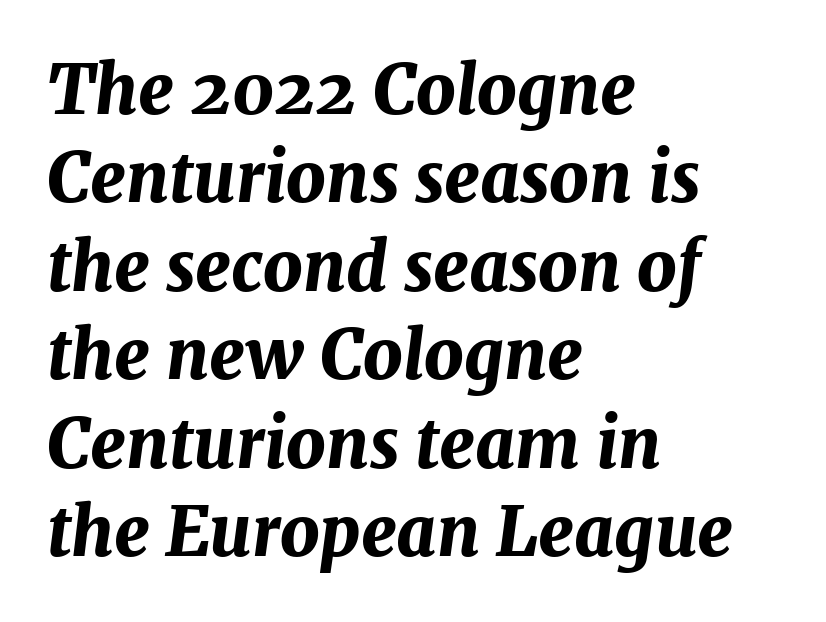
The image shows 68 px bold type, italic (leaning right); set left-aligned, normal line spacing (1.3x), normal letter spacing, not underlined; medium stroke contrast and a medium x-height.
